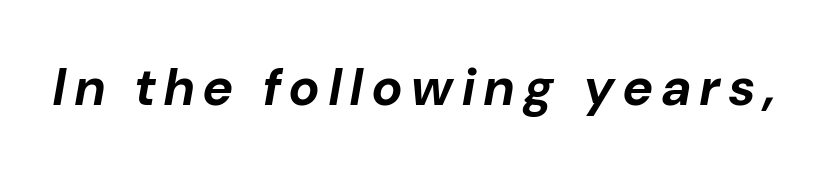
Q: Is the text bold? A: Yes.
Q: Is the text italic (slanted)? A: Yes, it leans right by about 10 degrees.
Q: Is the text underlined? A: No.
Q: Width (condensed, normal, or wide)? A: Normal.
Q: Stroke contrast? A: Low.
Q: x-height? A: Medium.
Q: Monospaced? A: No.
